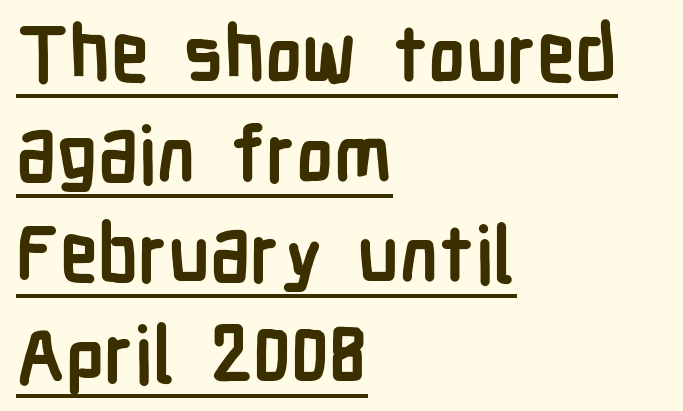
Q: Is the text bold? A: Yes.
Q: Is the text italic (slanted)? A: No, it is upright.
Q: Is the typeface a serif or a sans-serif typeface? A: Sans-serif.
Q: Is the text underlined? A: Yes.
Q: How is the paragraph aligned? A: Left-aligned.
Q: Is the spacing between letters normal or unusually wide? A: Normal.
Q: Is the spacing between lines tight, normal or loose? A: Normal.
Q: Width (condensed, normal, or wide)? A: Condensed.
Q: Stroke contrast? A: Low.
Q: x-height? A: Medium.
Q: Monospaced? A: No.
